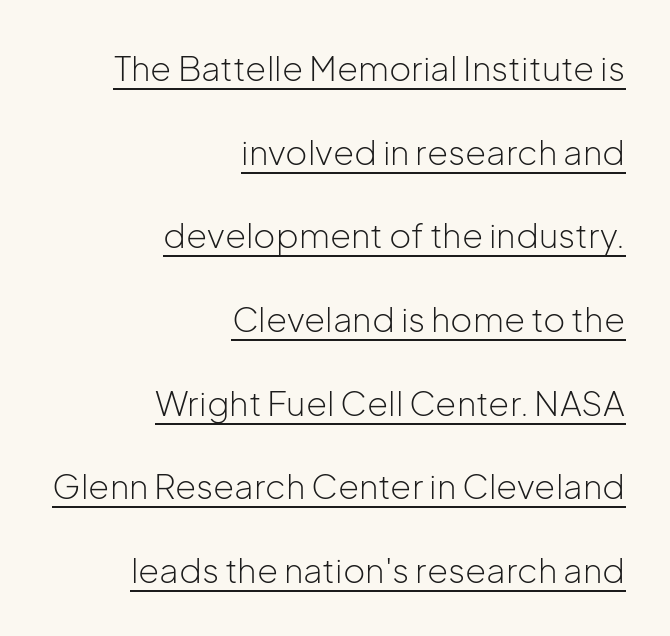
{"serif": "no", "italic": "no", "bold": "no", "weight": "light", "width": "normal", "stroke_contrast": "low", "x_height": "medium", "monospaced": "no", "underline": "yes", "align": "right", "line_spacing": "loose", "line_spacing_ratio": 2.46, "letter_spacing": "normal", "letter_spacing_em": 0.0, "glyph_px": 34}
